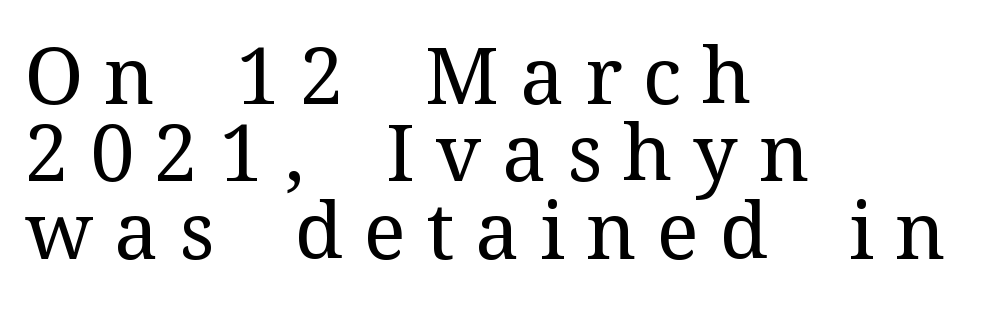
{"serif": "yes", "italic": "no", "bold": "no", "weight": "regular", "width": "normal", "stroke_contrast": "medium", "x_height": "medium", "monospaced": "no", "underline": "no", "align": "left", "line_spacing": "tight", "line_spacing_ratio": 0.98, "letter_spacing": "wide", "letter_spacing_em": 0.26, "glyph_px": 79}
